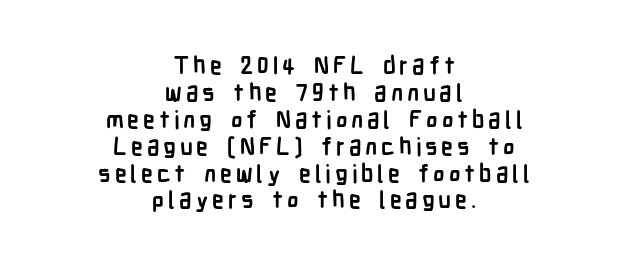
Q: Is the text bold? A: Yes.
Q: Is the text italic (slanted)? A: No, it is upright.
Q: Is the text underlined? A: No.
Q: How is the paragraph aligned? A: Centered.
Q: Is the spacing between lines tight, normal or loose? A: Tight.
